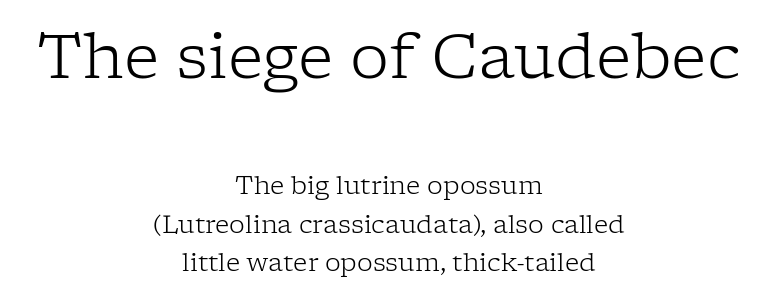
The face looks like a standard text weight, possibly lighter. Looks like regular typesetting: each glyph gets only the width it needs. Is this a sans? No — the strokes have serifs. Reading top to bottom, the characters get smaller at the block break. The line texture is even and compact thanks to regular tracking.
